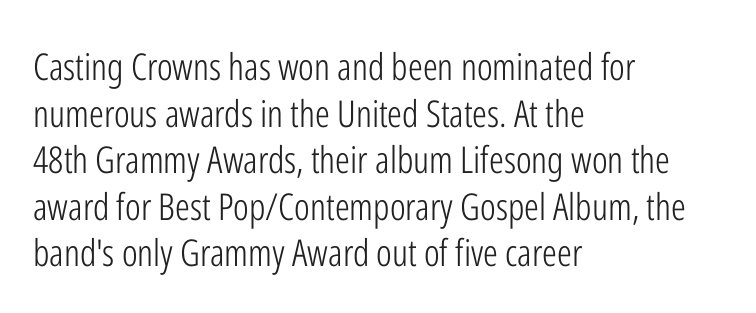
How would I describe the line gaps? Plain and ordinary. The characters display no serif detailing; their extremities are plain. Compared with a centered layout, this one pins lines to the left instead. You could call the tracking neutral — neither tight nor loose. The weight would be labelled regular, book, light, or lighter still. No word sits above an underline.
